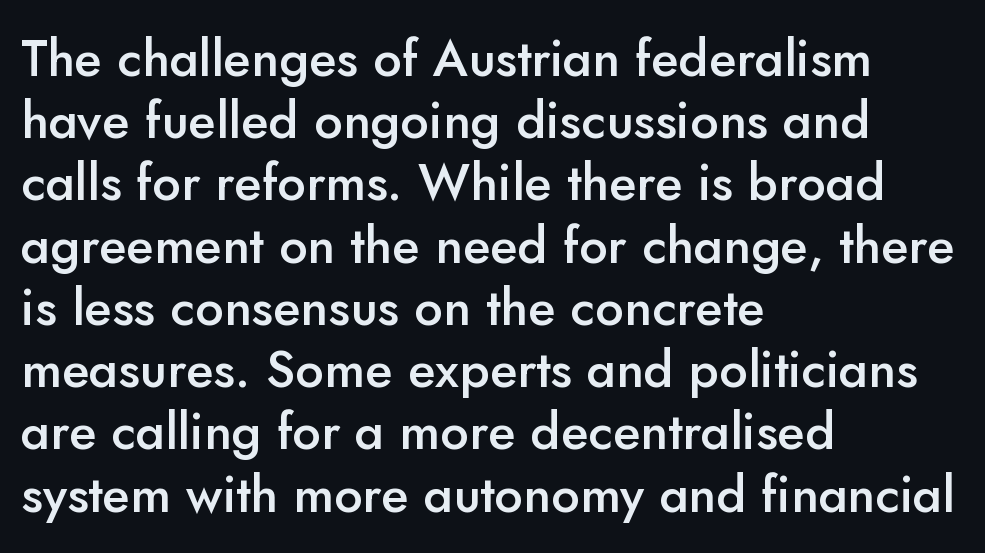
Caption: standard tracking, unaltered. Posture: vertical. The font family rendered here belongs to the sans-serif group. Decoration check: the copy has no underline. A typesetter would call this proportional, since set widths differ per character. The compositor pushed each line to the left boundary.
